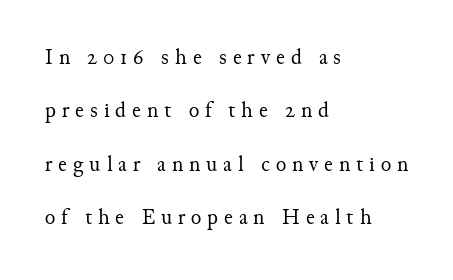
Caption: expanded tracking, letters set apart. When letters stand straight like this, we call the style roman or upright. This rendering uses left alignment, leaving the right contour irregular. The face looks like a standard text weight, possibly lighter. Plain, unruled lines of type.
